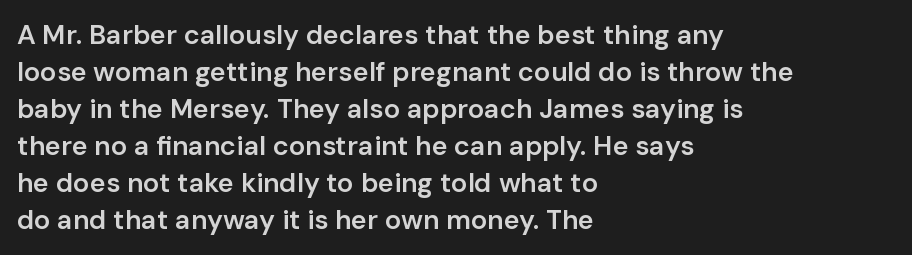
{"italic": "no", "bold": "semi", "underline": "no", "align": "left", "line_spacing": "normal", "line_spacing_ratio": 1.37, "letter_spacing": "normal", "letter_spacing_em": 0.0, "glyph_px": 27}
